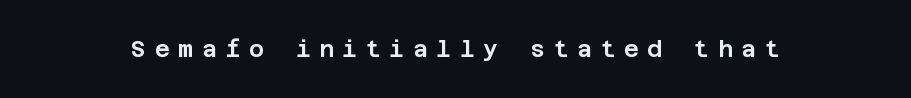
{"italic": "no", "underline": "no", "letter_spacing": "wide", "letter_spacing_em": 0.37, "glyph_px": 23}
